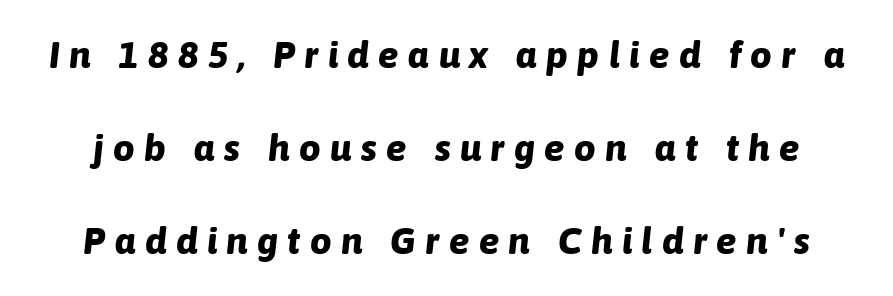
Q: Is the text bold? A: Yes.
Q: Is the text italic (slanted)? A: Yes, it leans right by about 6 degrees.
Q: Is the text underlined? A: No.
Q: Is the spacing between letters normal or unusually wide? A: Unusually wide.
Q: Is the spacing between lines tight, normal or loose? A: Loose.
Q: Width (condensed, normal, or wide)? A: Normal.
Q: Stroke contrast? A: Low.
Q: x-height? A: Medium.
Q: Monospaced? A: No.
